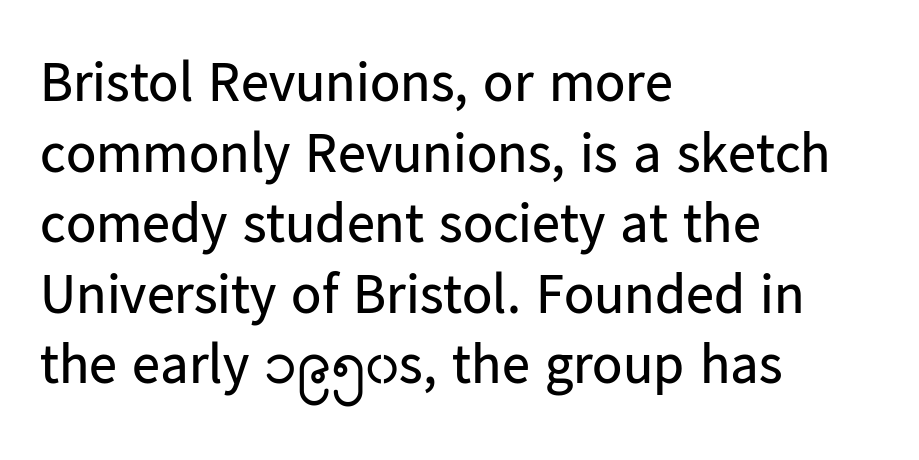
The image shows 56 px regular-weight sans-serif type, upright; set left-aligned, normal line spacing (1.26x), normal letter spacing, not underlined; low stroke contrast and a medium x-height.
